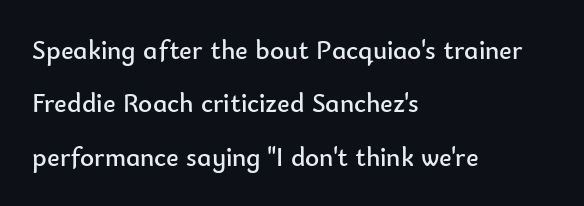
Q: Is the text bold? A: No.
Q: Is the text italic (slanted)? A: No, it is upright.
Q: Is the text underlined? A: No.
Q: How is the paragraph aligned? A: Left-aligned.
Q: Is the spacing between letters normal or unusually wide? A: Normal.
Q: Is the spacing between lines tight, normal or loose? A: Loose.
